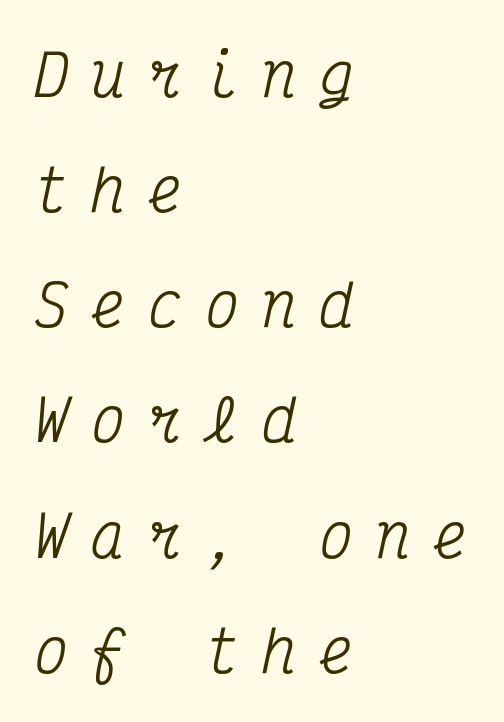
{"serif": "yes", "italic": "yes", "lean": "right", "slant_degrees": 12, "width": "condensed", "stroke_contrast": "medium", "x_height": "medium", "monospaced": "yes", "underline": "no", "align": "left", "line_spacing": "loose", "line_spacing_ratio": 2.02, "letter_spacing": "wide", "letter_spacing_em": 0.4, "glyph_px": 57}
